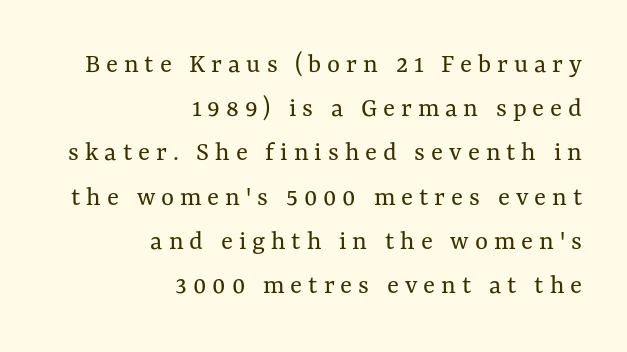
The image shows 28 px regular-weight type, upright; set right-aligned, normal line spacing (1.58x), unusually wide letter spacing (+0.21 em), not underlined; medium stroke contrast and a medium x-height.
